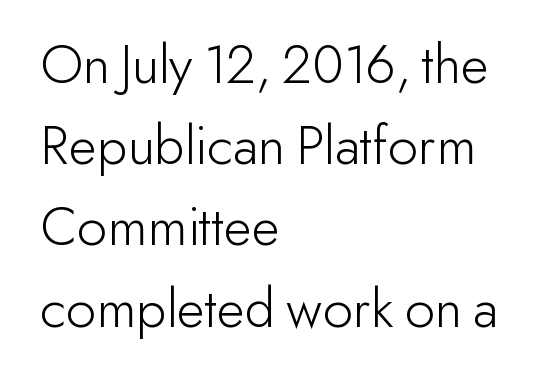
Q: Is the text bold? A: No.
Q: Is the text italic (slanted)? A: No, it is upright.
Q: Is the typeface a serif or a sans-serif typeface? A: Sans-serif.
Q: Is the text underlined? A: No.
Q: How is the paragraph aligned? A: Left-aligned.
Q: Is the spacing between letters normal or unusually wide? A: Normal.
Q: Is the spacing between lines tight, normal or loose? A: Normal.
Q: Width (condensed, normal, or wide)? A: Normal.
Q: Stroke contrast? A: Low.
Q: x-height? A: Small.
Q: Monospaced? A: No.
